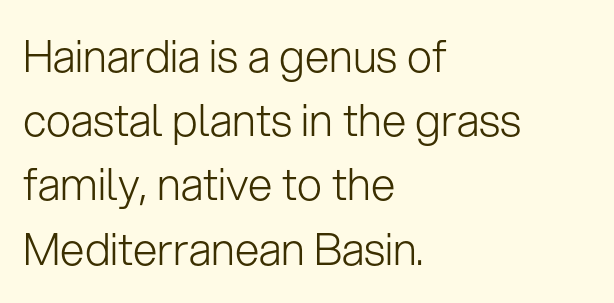
Q: Is the text bold? A: No.
Q: Is the text italic (slanted)? A: No, it is upright.
Q: Is the typeface a serif or a sans-serif typeface? A: Sans-serif.
Q: Is the text underlined? A: No.
Q: How is the paragraph aligned? A: Left-aligned.
Q: Is the spacing between letters normal or unusually wide? A: Normal.
Q: Is the spacing between lines tight, normal or loose? A: Normal.
Q: Width (condensed, normal, or wide)? A: Normal.
Q: Stroke contrast? A: Low.
Q: x-height? A: Medium.
Q: Monospaced? A: No.
